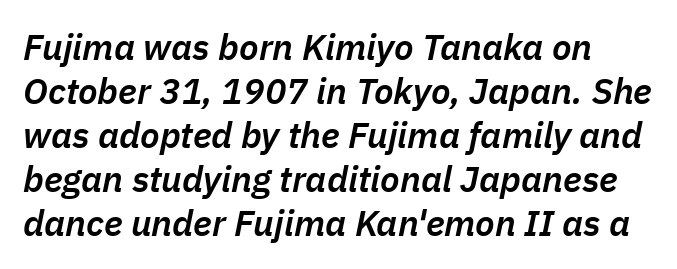
Q: Is the text bold? A: Semi-bold.
Q: Is the text italic (slanted)? A: Yes, it leans right by about 11 degrees.
Q: Is the text underlined? A: No.
Q: Is the spacing between letters normal or unusually wide? A: Normal.
Q: Width (condensed, normal, or wide)? A: Normal.
Q: Stroke contrast? A: Low.
Q: x-height? A: Medium.
Q: Monospaced? A: No.
